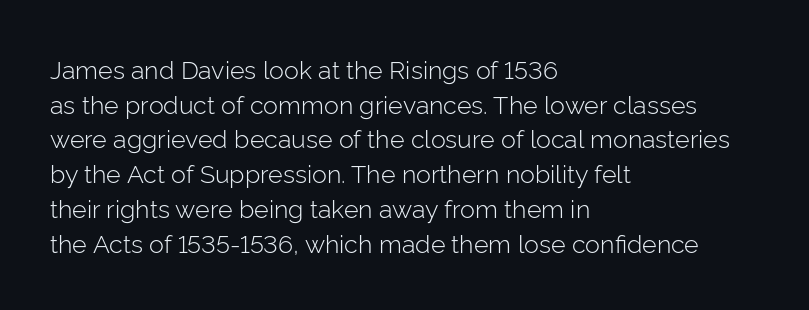
The image shows 25 px text type, upright; set left-aligned, normal line spacing (1.39x), normal letter spacing, not underlined.
